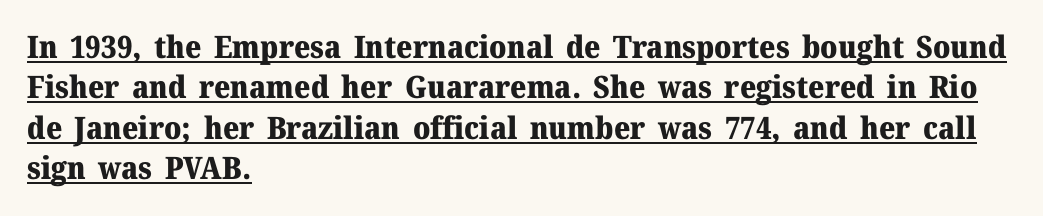
This sample has the flowing, uneven cadence of proportional lettering. This rendering employs a face with finishing strokes, i.e., a serif. This sample uses an upright cut, with every glyph sitting square on the baseline. Notice how a bar underscores the lettering throughout. Each word holds together tightly as a unit, with standard inter-letter gaps. Emphasis by weight is at full strength: bold.
